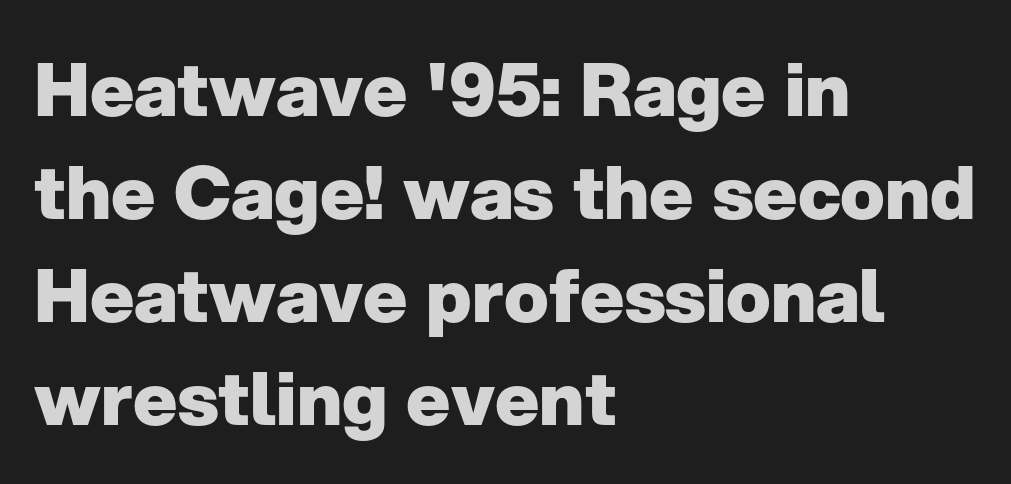
{"serif": "no", "italic": "no", "bold": "yes", "weight": "heavy", "width": "normal", "stroke_contrast": "low", "x_height": "medium", "monospaced": "no", "underline": "no", "align": "left", "line_spacing": "normal", "line_spacing_ratio": 1.39, "letter_spacing": "normal", "letter_spacing_em": 0.0, "glyph_px": 74}
